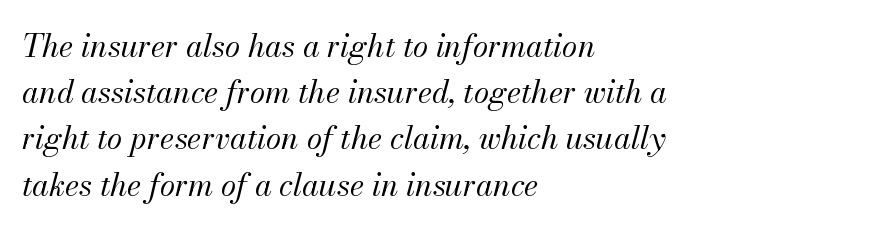
The rendering anchors every line to the left-hand side. No extra ink here — the face is not bold. The rows are spaced the way most documents space them. Does extra space separate the letters? No, they use regular spacing.
